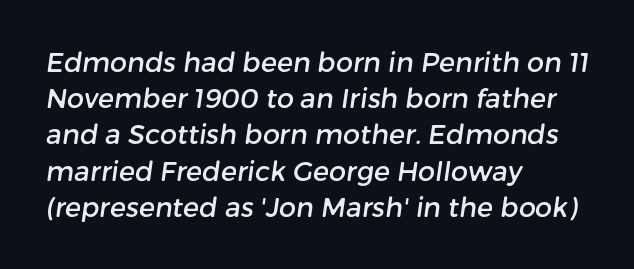
{"underline": "no", "align": "left", "line_spacing": "normal", "line_spacing_ratio": 1.34, "letter_spacing": "normal", "letter_spacing_em": 0.0, "glyph_px": 27}
